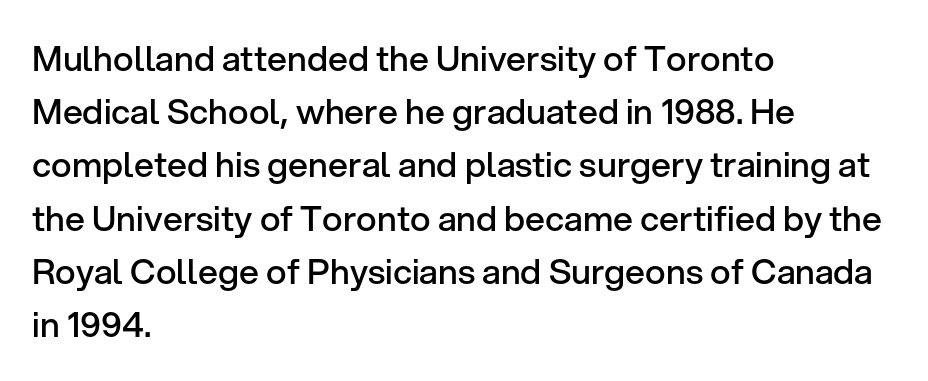
In terms of letterspacing, this is plain default setting. Does the weight exceed regular? Yes, but only to semibold. Lines of text with bare space underneath. Letterform terminals end flat and unadorned throughout the passage.
